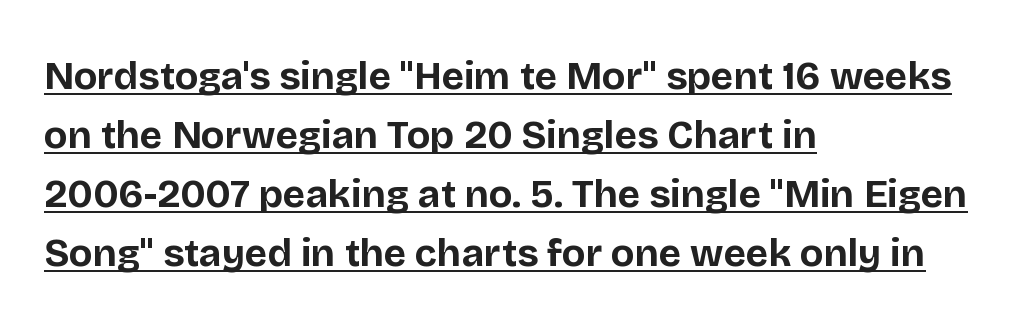
Q: Is the text bold? A: Yes.
Q: Is the text italic (slanted)? A: No, it is upright.
Q: Is the typeface a serif or a sans-serif typeface? A: Sans-serif.
Q: Is the text underlined? A: Yes.
Q: How is the paragraph aligned? A: Left-aligned.
Q: Is the spacing between letters normal or unusually wide? A: Normal.
Q: Is the spacing between lines tight, normal or loose? A: Normal.
Q: Width (condensed, normal, or wide)? A: Normal.
Q: Stroke contrast? A: Low.
Q: x-height? A: Large.
Q: Monospaced? A: No.
